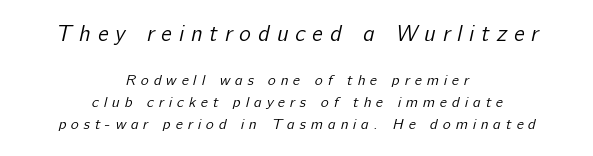
Is the block centered? Yes — each line is placed symmetrically about the middle. Of the two passages, the one on top uses the larger point size. A light-to-regular cut is what we see here. Bare-footed words on every line. Honestly, the letter spacing is so wide it's the main thing you notice. Quick note: interline space is typical.
